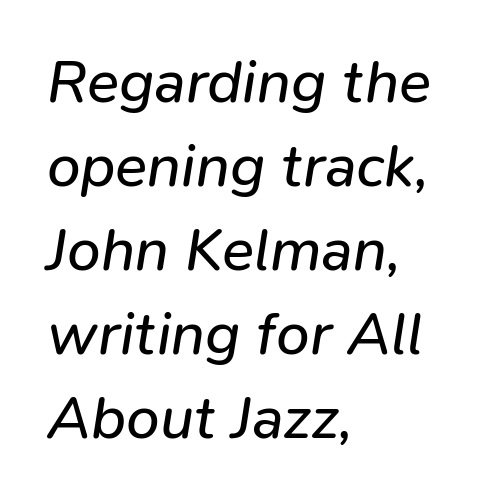
{"italic": "yes", "lean": "right", "slant_degrees": 9, "bold": "no", "weight": "regular", "width": "normal", "stroke_contrast": "low", "x_height": "medium", "monospaced": "no", "underline": "no", "align": "left", "line_spacing": "normal", "line_spacing_ratio": 1.4, "letter_spacing": "normal", "letter_spacing_em": 0.0, "glyph_px": 60}
